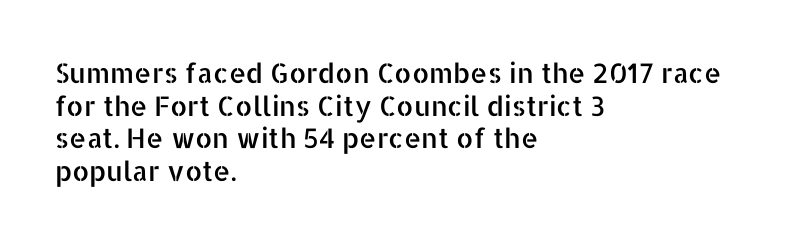
The image shows 27 px text type, upright; set left-aligned, line spacing 1.21x, normal letter spacing, not underlined.
